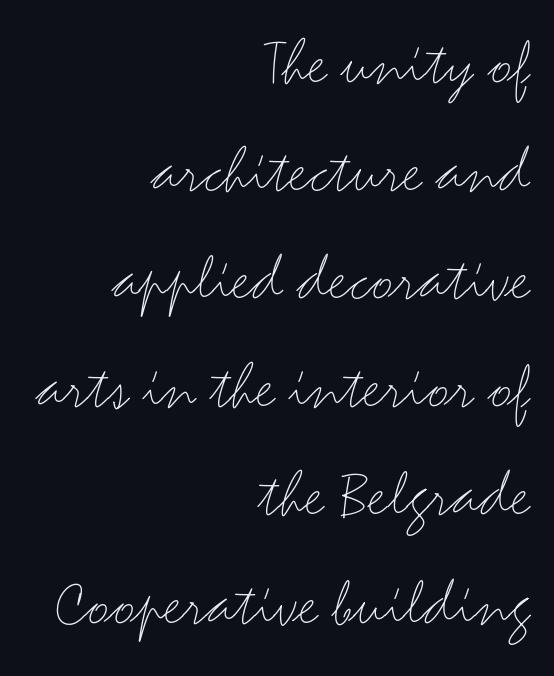
The image shows 68 px light, wide sans-serif type; set right-aligned, normal line spacing (1.59x), normal letter spacing, not underlined; medium stroke contrast and a small x-height.
